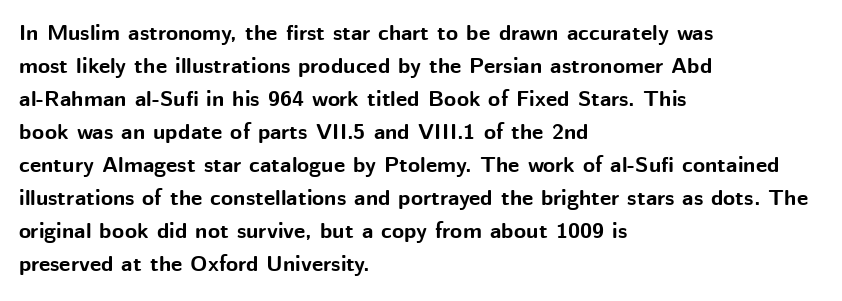
The image shows 22 px bold type, upright; set left-aligned, normal line spacing (1.5x), normal letter spacing, not underlined.
